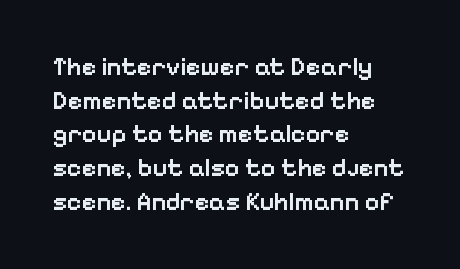
Is there any slant? The stems are plumb. Only glyphs here, with clear space below each row. A fair bit of extra ink — the face is semibold, not bold. Honestly, the row spacing looks completely unremarkable. These lines stack with their left ends in a neat column.
